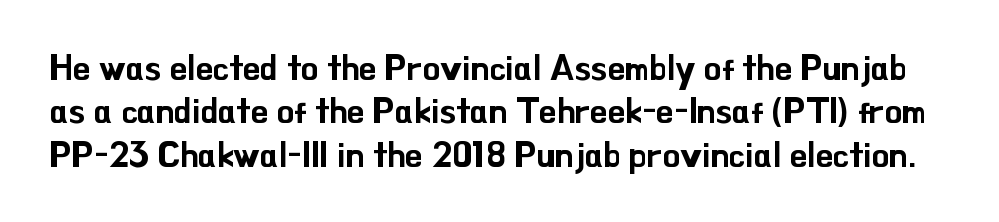
Q: Is the text italic (slanted)? A: No, it is upright.
Q: Is the typeface a serif or a sans-serif typeface? A: Sans-serif.
Q: Is the text underlined? A: No.
Q: Is the spacing between letters normal or unusually wide? A: Normal.
Q: Width (condensed, normal, or wide)? A: Normal.
Q: Stroke contrast? A: Low.
Q: x-height? A: Small.
Q: Monospaced? A: No.
